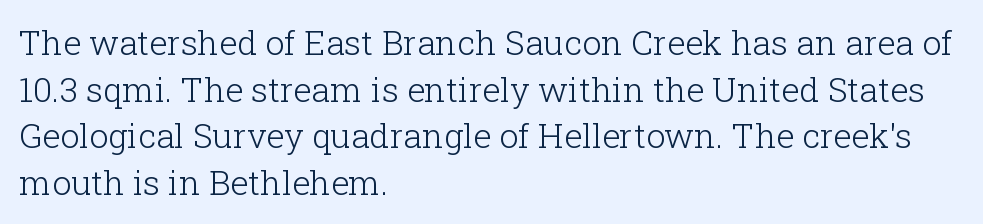
A typesetter would call this proportional, since set widths differ per character. Does the leading feel generous? No, just average. The face used here is rendered with its standard letterfit. Caption: face not bold, strokes unweighted. Each line starts at the same left margin while the right side varies. If you drew a line through each stem, it would be perfectly vertical.
